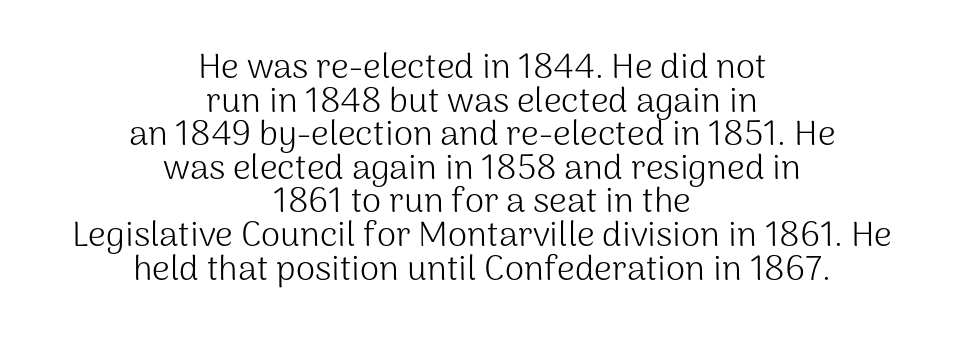
Each letter's strokes conclude bluntly, with no projecting serifs. No italicization has been applied; the sample stays upright. Is the letter spacing exaggerated? No — it looks like the ordinary default. Bare-footed words on every line.
